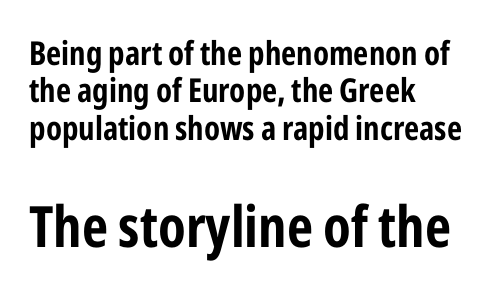
Descenders are the only things crossing below the line. Notice how the stems are strictly vertical — no italics here. The rendering uses natural spacing where letterforms have individual widths. In CSS terms this would be text-align: left.
